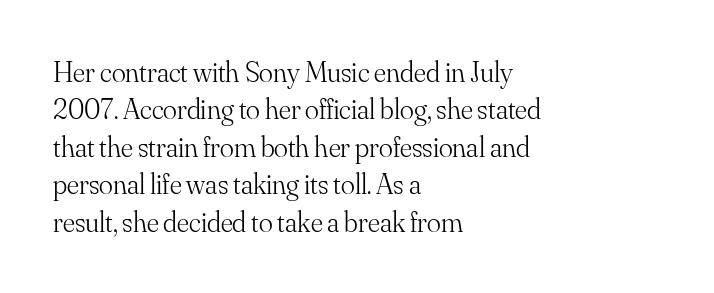
The image shows 29 px light serif type, upright; set left-aligned, normal line spacing (1.29x), normal letter spacing, not underlined; medium stroke contrast and a small x-height.
